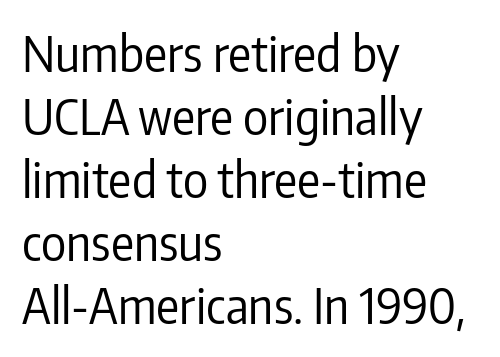
Q: Is the text bold? A: No.
Q: Is the text italic (slanted)? A: No, it is upright.
Q: Is the typeface a serif or a sans-serif typeface? A: Sans-serif.
Q: Is the text underlined? A: No.
Q: How is the paragraph aligned? A: Left-aligned.
Q: Is the spacing between letters normal or unusually wide? A: Normal.
Q: Is the spacing between lines tight, normal or loose? A: Normal.
Q: Width (condensed, normal, or wide)? A: Condensed.
Q: Stroke contrast? A: Low.
Q: x-height? A: Medium.
Q: Monospaced? A: No.
